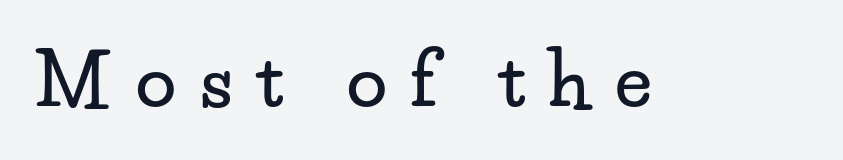
Is this a sans? No — the strokes have serifs. No word sits above an underline. The lettering holds an erect, upright posture throughout. Character widths vary here, with narrow letters taking less room than wide ones.
